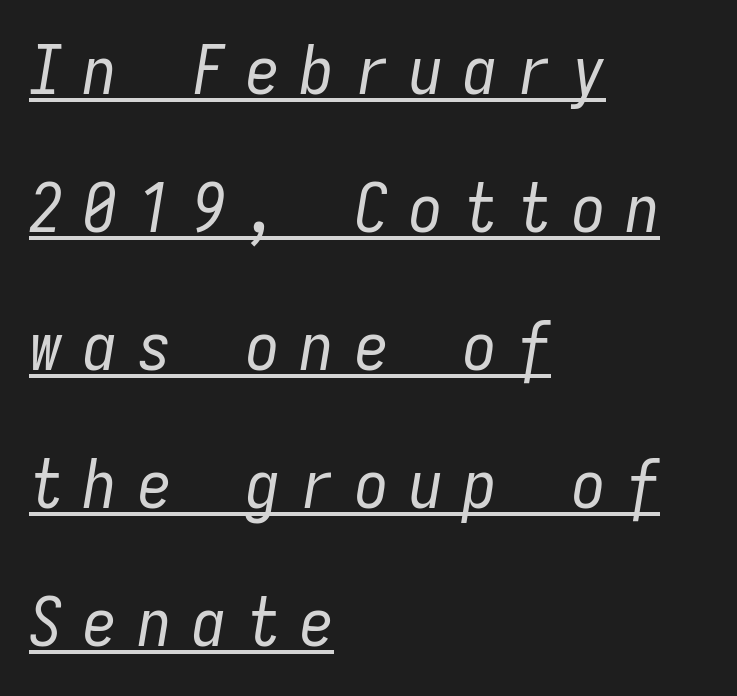
The image shows 67 px regular-weight, condensed type, italic (leaning right), monospaced; set left-aligned, loose line spacing (2.06x), unusually wide letter spacing (+0.31 em), underlined; low stroke contrast and a medium x-height.
